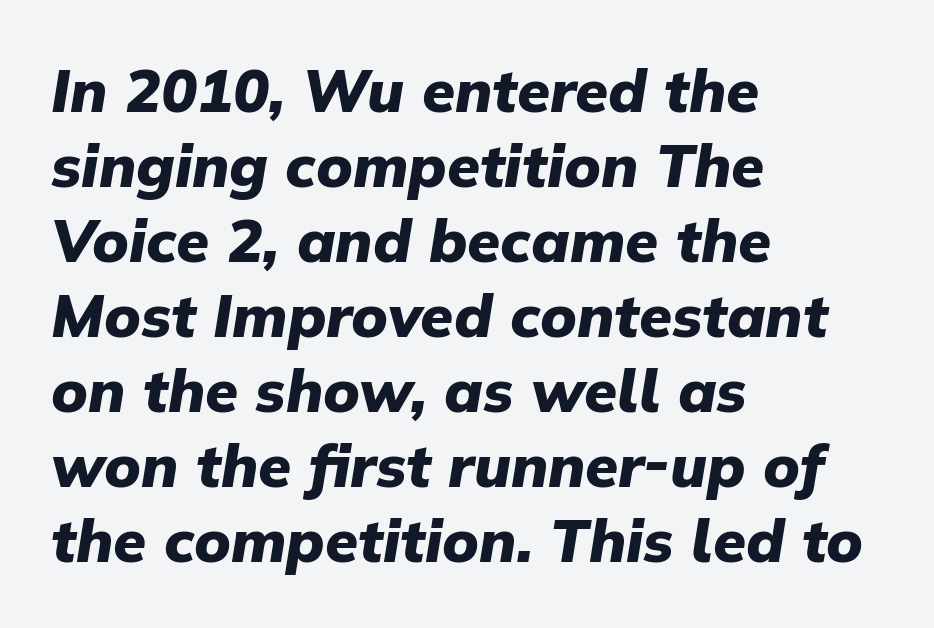
The image shows 60 px heavy type, italic (leaning right); set left-aligned, normal line spacing (1.25x), normal letter spacing, not underlined; low stroke contrast and a medium x-height.
